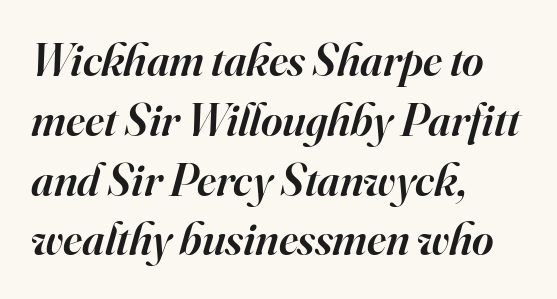
The image shows 46 px semibold serif type, italic (leaning right); set left-aligned, normal line spacing (1.3x), normal letter spacing, not underlined; high stroke contrast and a small x-height.
